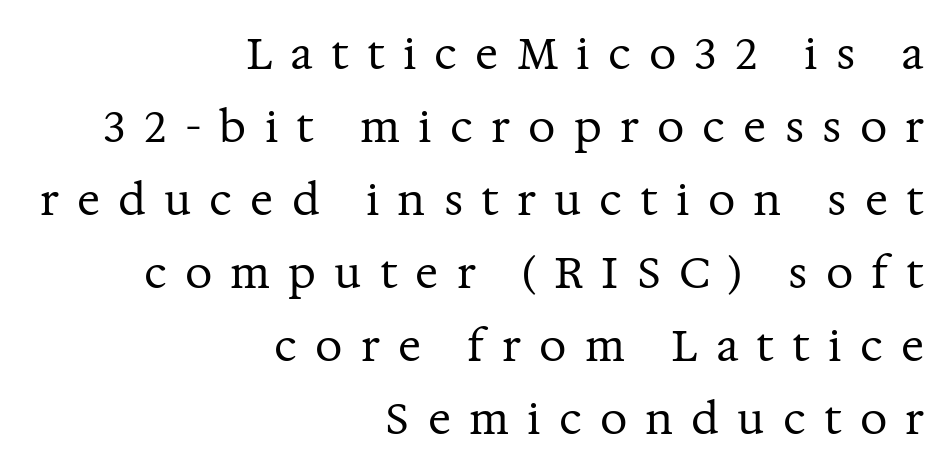
Q: Is the text bold? A: No.
Q: Is the text italic (slanted)? A: No, it is upright.
Q: Is the typeface a serif or a sans-serif typeface? A: Serif.
Q: Is the text underlined? A: No.
Q: How is the paragraph aligned? A: Right-aligned.
Q: Is the spacing between letters normal or unusually wide? A: Unusually wide.
Q: Is the spacing between lines tight, normal or loose? A: Normal.
Q: Width (condensed, normal, or wide)? A: Normal.
Q: Stroke contrast? A: Medium.
Q: x-height? A: Medium.
Q: Monospaced? A: No.
